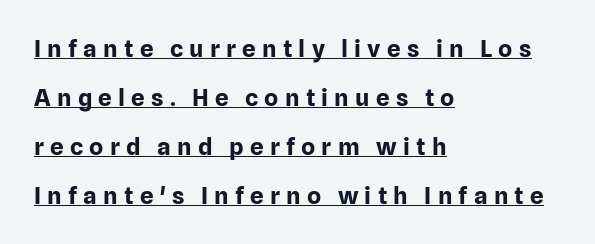
If you measured baseline to baseline, you'd find a long distance. The rag falls on the right side of this text block. Quick note: not italic, upright. A typographer would call this underscored text. How are the letters spaced? Widely, with obvious added tracking. Emphasis by weight is at full strength: bold.
